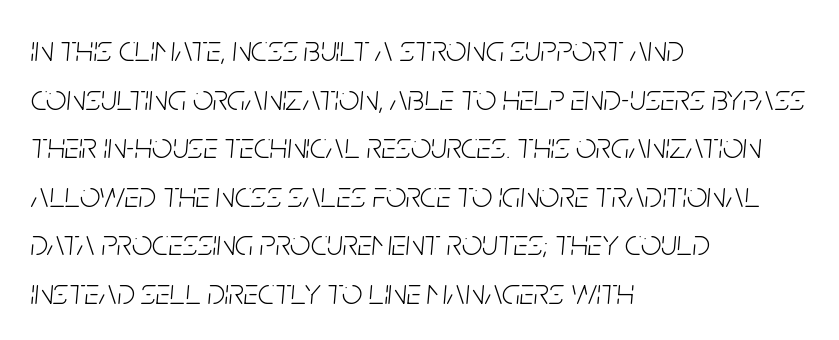
{"italic": "yes", "lean": "right", "slant_degrees": 5, "bold": "no", "weight": "light", "width": "condensed", "stroke_contrast": "low", "x_height": "large", "monospaced": "no", "underline": "no", "align": "left", "line_spacing": "normal", "line_spacing_ratio": 1.35, "letter_spacing": "normal", "letter_spacing_em": 0.0, "glyph_px": 36}
